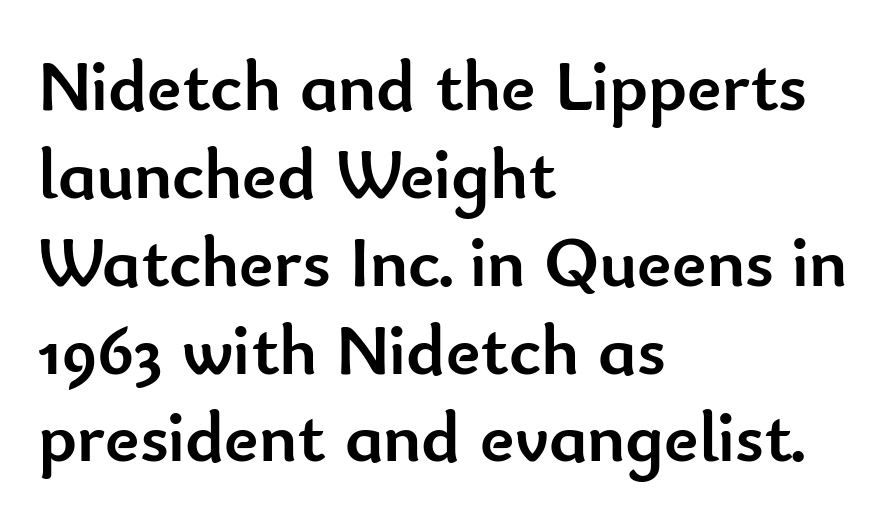
Q: Is the text bold? A: Yes.
Q: Is the text italic (slanted)? A: No, it is upright.
Q: Is the typeface a serif or a sans-serif typeface? A: Sans-serif.
Q: Is the text underlined? A: No.
Q: How is the paragraph aligned? A: Left-aligned.
Q: Is the spacing between letters normal or unusually wide? A: Normal.
Q: Width (condensed, normal, or wide)? A: Normal.
Q: Stroke contrast? A: Low.
Q: x-height? A: Small.
Q: Monospaced? A: No.
